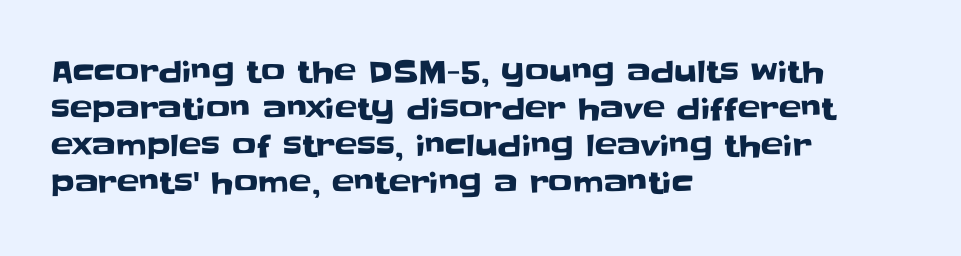
Q: Is the text italic (slanted)? A: No, it is upright.
Q: Is the typeface a serif or a sans-serif typeface? A: Sans-serif.
Q: Is the text underlined? A: No.
Q: How is the paragraph aligned? A: Left-aligned.
Q: Is the spacing between letters normal or unusually wide? A: Normal.
Q: Width (condensed, normal, or wide)? A: Normal.
Q: Stroke contrast? A: Low.
Q: x-height? A: Large.
Q: Monospaced? A: No.
